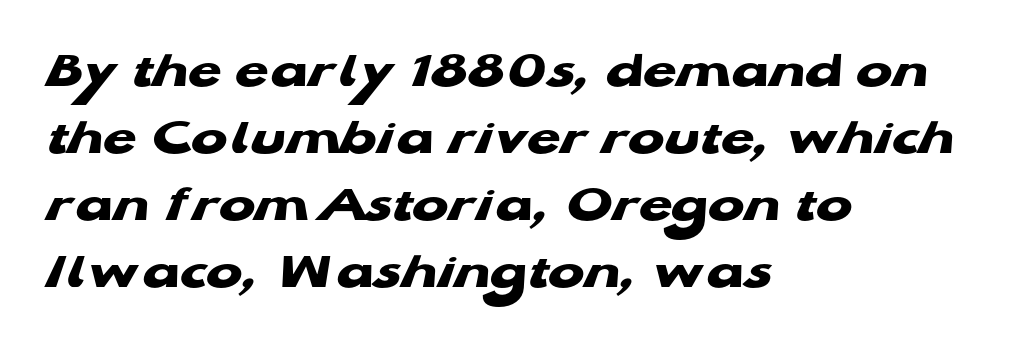
Q: Is the text bold? A: Yes.
Q: Is the typeface a serif or a sans-serif typeface? A: Sans-serif.
Q: Is the text underlined? A: No.
Q: How is the paragraph aligned? A: Left-aligned.
Q: Is the spacing between letters normal or unusually wide? A: Normal.
Q: Width (condensed, normal, or wide)? A: Wide.
Q: Stroke contrast? A: Low.
Q: x-height? A: Medium.
Q: Monospaced? A: No.
